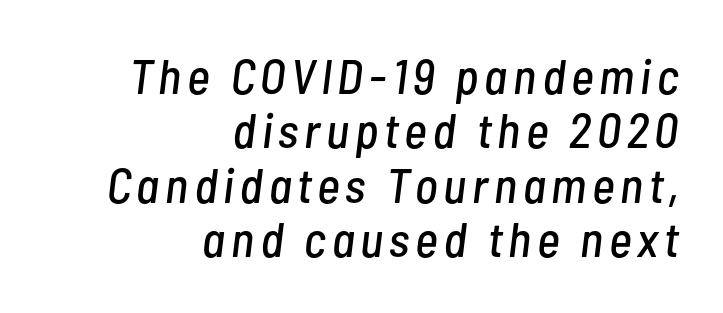
The image shows 49 px condensed type, italic (leaning right); set right-aligned, tight line spacing (1.11x), not underlined; low stroke contrast and a medium x-height.
